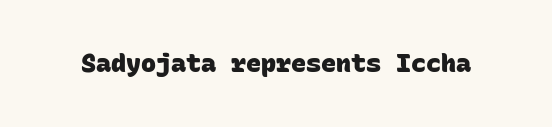
The baseline area is clear. The face used here is rendered with its standard letterfit. The face used here has the dense, thick strokes of a bold.
